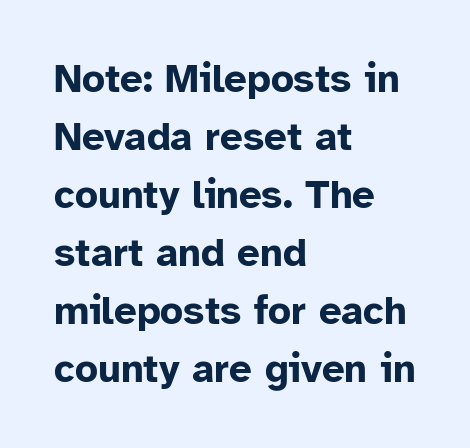
The image shows 40 px bold sans-serif type, upright; set left-aligned, normal line spacing (1.45x), normal letter spacing, not underlined; low stroke contrast and a medium x-height.
